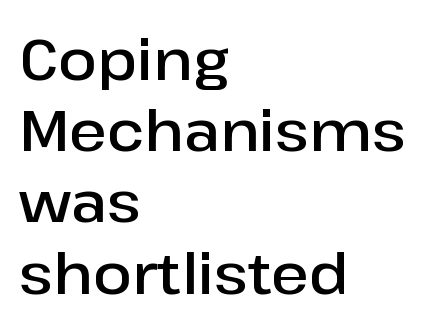
The letters stand upright; this is a roman face. Decoration check: the copy has no underline. Stems and bowls a touch heavier than normal — semibold. A typesetter would label this face a sans. These lines are set flush left with a ragged right edge.
